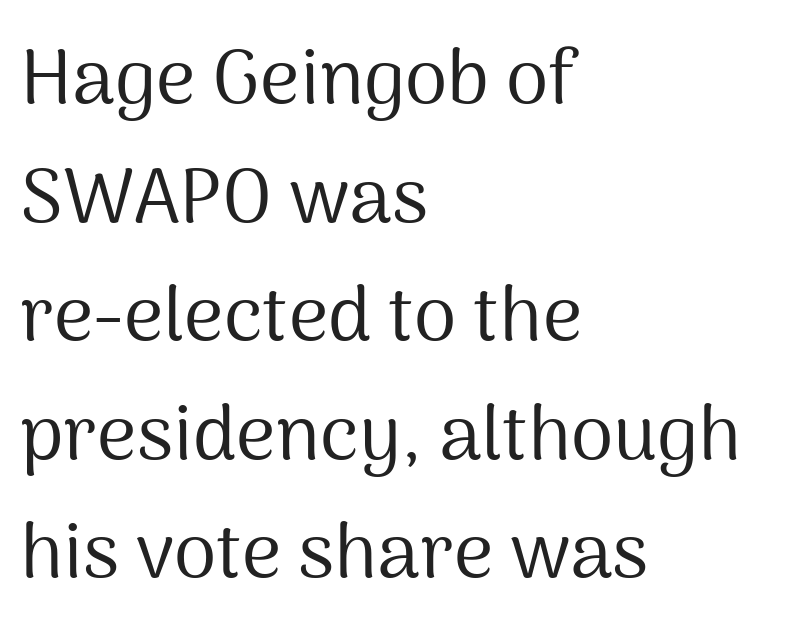
Q: Is the text bold? A: No.
Q: Is the text italic (slanted)? A: No, it is upright.
Q: Is the typeface a serif or a sans-serif typeface? A: Sans-serif.
Q: Is the text underlined? A: No.
Q: How is the paragraph aligned? A: Left-aligned.
Q: Is the spacing between letters normal or unusually wide? A: Normal.
Q: Is the spacing between lines tight, normal or loose? A: Normal.
Q: Width (condensed, normal, or wide)? A: Normal.
Q: Stroke contrast? A: Medium.
Q: x-height? A: Medium.
Q: Monospaced? A: No.
